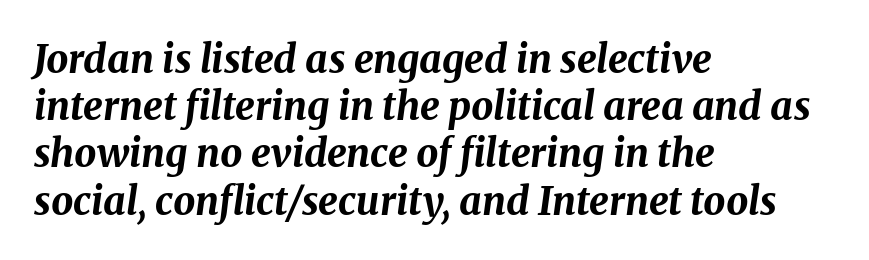
The image shows 39 px bold type, italic (leaning right); set left-aligned, line spacing 1.21x, normal letter spacing, not underlined; medium stroke contrast and a medium x-height.
